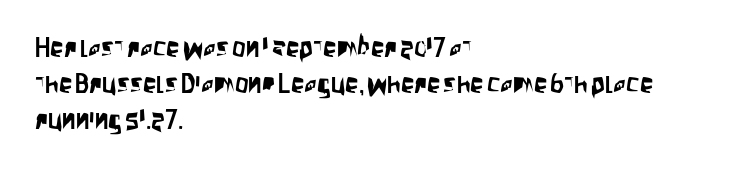
{"italic": "no", "underline": "no", "align": "left", "line_spacing": "normal", "line_spacing_ratio": 1.33, "letter_spacing": "normal", "letter_spacing_em": 0.0, "glyph_px": 27}
